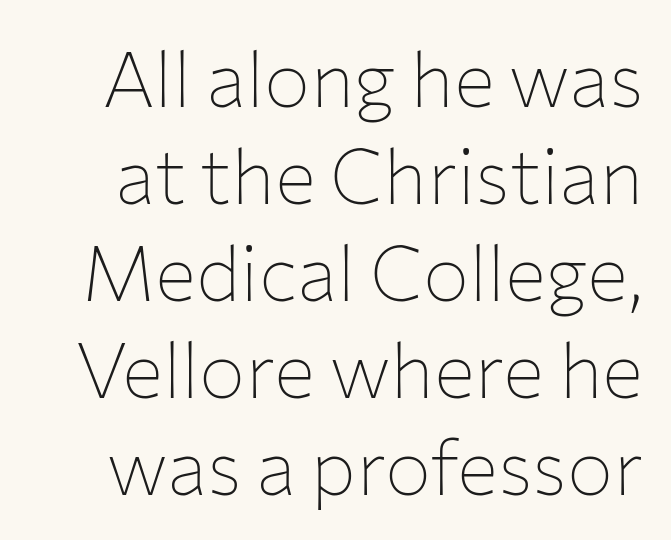
{"serif": "no", "italic": "no", "bold": "no", "weight": "thin", "width": "normal", "stroke_contrast": "low", "x_height": "medium", "monospaced": "no", "underline": "no", "line_spacing": "normal", "line_spacing_ratio": 1.26, "letter_spacing": "normal", "letter_spacing_em": 0.0, "glyph_px": 77}
